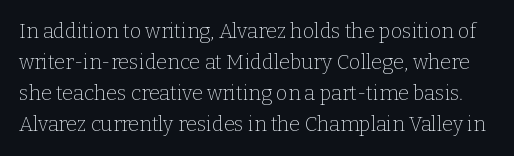
Vertically, the passage feels balanced, rows spaced as you'd expect. Compared with typical body copy, the letter spacing here is the same. Unlike italic type, these characters show no tilt at all. The font is comparable to plain body text, perhaps lighter.
